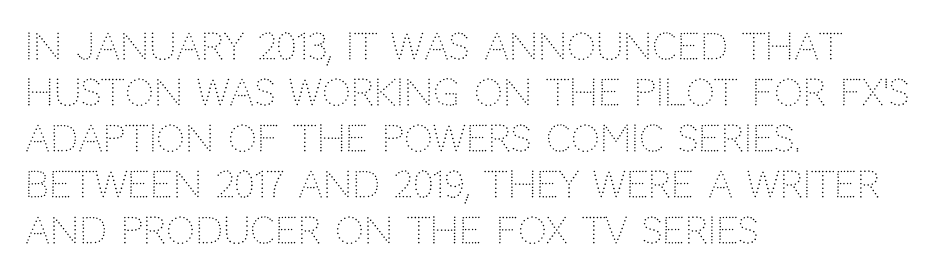
Q: Is the text bold? A: No.
Q: Is the text italic (slanted)? A: No, it is upright.
Q: Is the typeface a serif or a sans-serif typeface? A: Sans-serif.
Q: Is the text underlined? A: No.
Q: How is the paragraph aligned? A: Left-aligned.
Q: Is the spacing between letters normal or unusually wide? A: Normal.
Q: Is the spacing between lines tight, normal or loose? A: Normal.
Q: Width (condensed, normal, or wide)? A: Normal.
Q: Stroke contrast? A: Low.
Q: x-height? A: Large.
Q: Monospaced? A: No.
